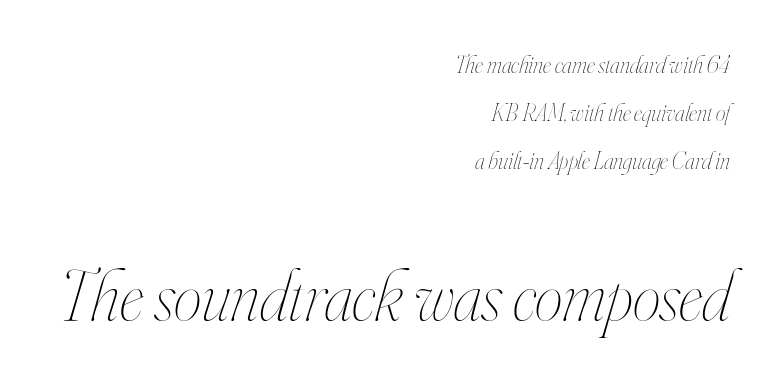
Q: Is the text bold? A: No.
Q: Is the text italic (slanted)? A: Yes, it leans right by about 16 degrees.
Q: Is the text underlined? A: No.
Q: How is the paragraph aligned? A: Right-aligned.
Q: Is the spacing between letters normal or unusually wide? A: Normal.
Q: Is the spacing between lines tight, normal or loose? A: Loose.
Q: Which block of text is set in a larger size, the first (top) or the second (bottom)? A: The second (bottom) one.
Q: Width (condensed, normal, or wide)? A: Condensed.
Q: Stroke contrast? A: High.
Q: x-height? A: Small.
Q: Monospaced? A: No.
